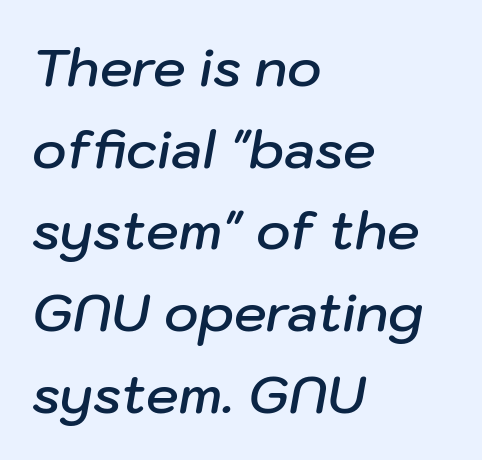
Q: Is the text bold? A: Semi-bold.
Q: Is the text italic (slanted)? A: Yes, it leans right by about 10 degrees.
Q: Is the text underlined? A: No.
Q: How is the paragraph aligned? A: Left-aligned.
Q: Is the spacing between letters normal or unusually wide? A: Normal.
Q: Is the spacing between lines tight, normal or loose? A: Normal.
Q: Width (condensed, normal, or wide)? A: Normal.
Q: Stroke contrast? A: Low.
Q: x-height? A: Medium.
Q: Monospaced? A: No.
